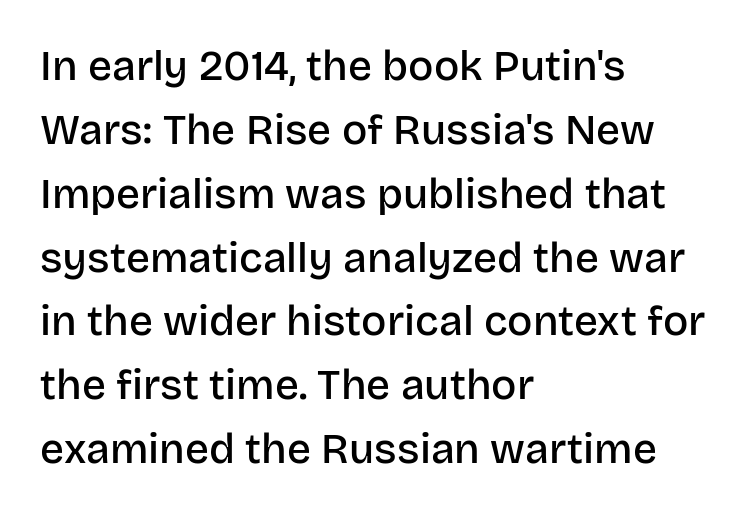
The image shows 42 px semibold sans-serif type, upright; set left-aligned, normal line spacing (1.52x), normal letter spacing, not underlined; low stroke contrast and a large x-height.
